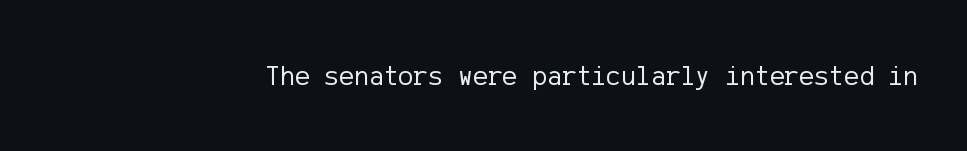
The image shows 28 px regular-weight sans-serif type, upright; set normal letter spacing, not underlined; low stroke contrast and a medium x-height.
